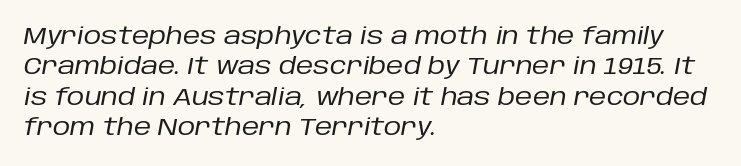
Q: Is the text bold? A: No.
Q: Is the text italic (slanted)? A: Yes, it leans right by about 10 degrees.
Q: Is the text underlined? A: No.
Q: How is the paragraph aligned? A: Left-aligned.
Q: Is the spacing between letters normal or unusually wide? A: Normal.
Q: Is the spacing between lines tight, normal or loose? A: Normal.
